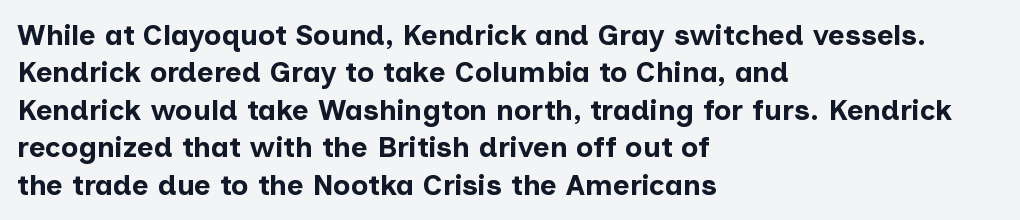
Reading down the block, your eye returns to a fixed left position each line. Vertically, the passage feels balanced, rows spaced as you'd expect. Character widths vary here, with narrow letters taking less room than wide ones. These lines keep a tight, regular rhythm from letter to letter. The typeface chosen for these lines omits serifs. Decoration check: the copy has no underline.
